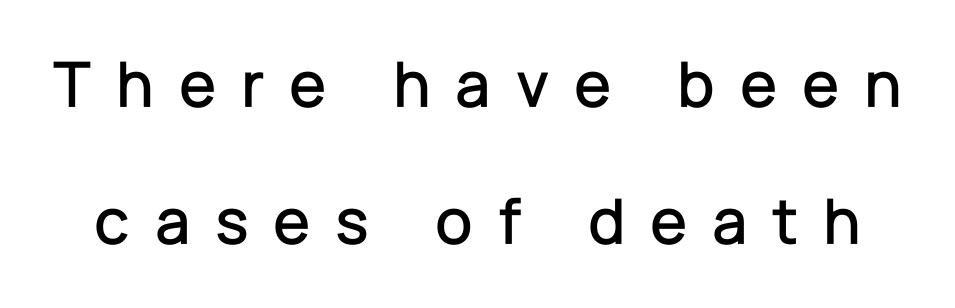
It's the straight-up-and-down kind of type. Note the varied advance widths — an 'i' is clearly narrower than an 'm'. Look at the tracking — it's clearly loosened, letters drifting apart. Beneath every word, the page is bare. This sample uses a sans-serif face. Leading: increased.
